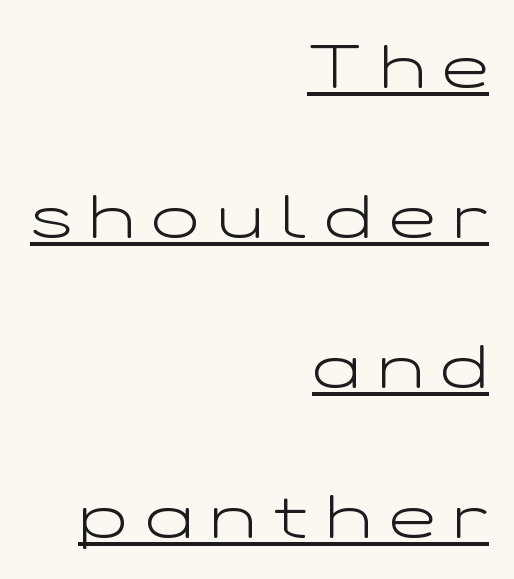
Summary of vertical rhythm: relaxed, with wide interline spacing. This sample has the flowing, uneven cadence of proportional lettering. The cut favours lightness, reaching ordinary text weight at its darkest. Alignment: flush right. Beneath each row of characters lies a ruled line. Each letter's strokes conclude bluntly, with no projecting serifs.
